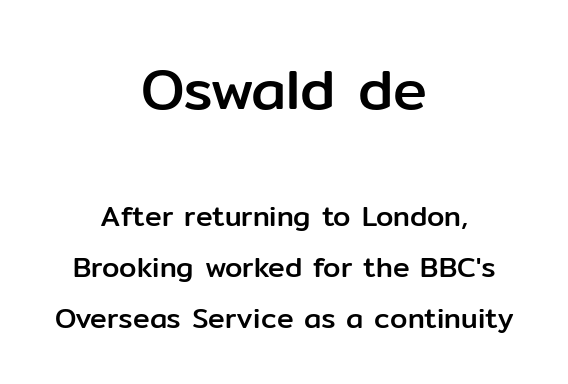
Q: Is the text italic (slanted)? A: No, it is upright.
Q: Is the typeface a serif or a sans-serif typeface? A: Sans-serif.
Q: Is the text underlined? A: No.
Q: How is the paragraph aligned? A: Centered.
Q: Is the spacing between letters normal or unusually wide? A: Normal.
Q: Which block of text is set in a larger size, the first (top) or the second (bottom)? A: The first (top) one.
Q: Width (condensed, normal, or wide)? A: Normal.
Q: Stroke contrast? A: Low.
Q: x-height? A: Medium.
Q: Monospaced? A: No.
